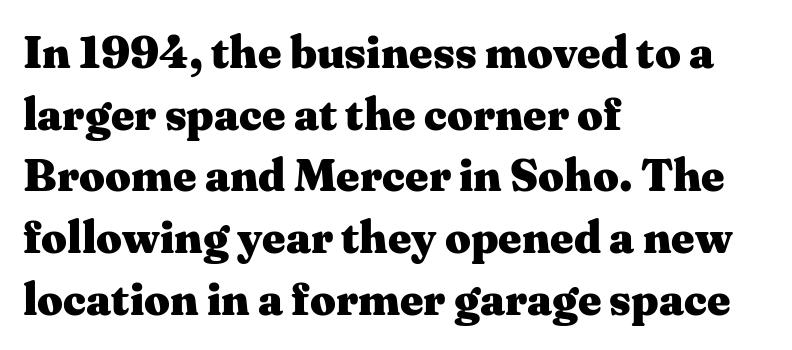
Q: Is the text bold? A: Yes.
Q: Is the text italic (slanted)? A: No, it is upright.
Q: Is the typeface a serif or a sans-serif typeface? A: Serif.
Q: Is the text underlined? A: No.
Q: How is the paragraph aligned? A: Left-aligned.
Q: Is the spacing between letters normal or unusually wide? A: Normal.
Q: Is the spacing between lines tight, normal or loose? A: Normal.
Q: Width (condensed, normal, or wide)? A: Wide.
Q: Stroke contrast? A: Medium.
Q: x-height? A: Medium.
Q: Monospaced? A: No.
